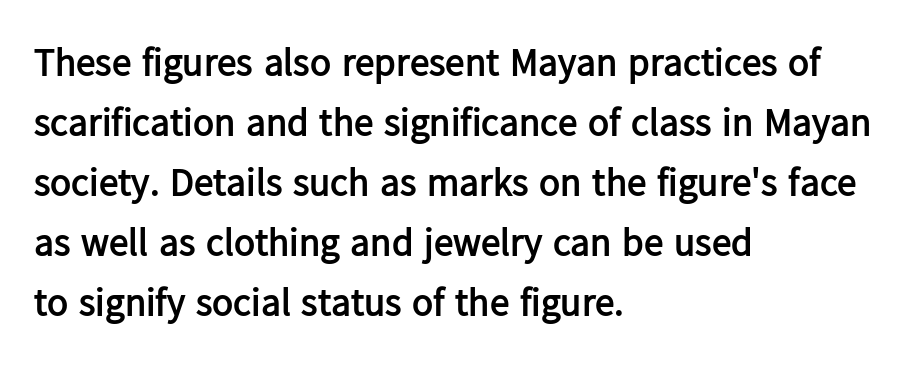
{"serif": "no", "italic": "no", "bold": "yes", "weight": "semibold", "width": "normal", "stroke_contrast": "low", "x_height": "medium", "monospaced": "no", "underline": "no", "align": "left", "line_spacing": "normal", "line_spacing_ratio": 1.54, "letter_spacing": "normal", "letter_spacing_em": 0.0, "glyph_px": 39}
